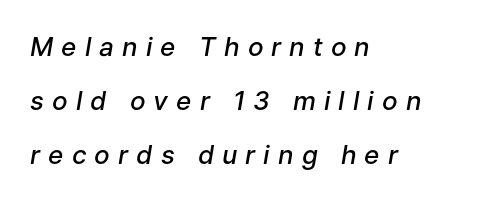
The image shows 26 px text type, italic (leaning right); set left-aligned, loose line spacing (2.08x), unusually wide letter spacing (+0.31 em), not underlined.
